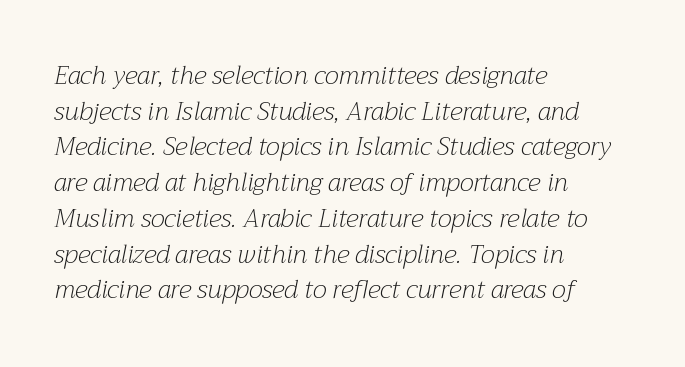
The image shows 25 px text type, italic (leaning right); set left-aligned, normal line spacing (1.43x), normal letter spacing, not underlined.
